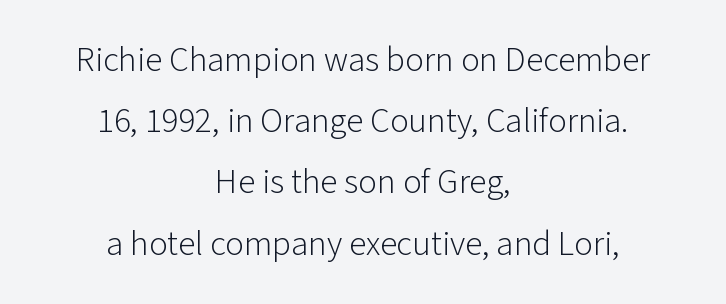
These lines are rendered in a variable-pitch font. The letters sit at their default tracking, neither squeezed nor spread. Ink coverage per letter is moderate at most. The words here are not underlined.
